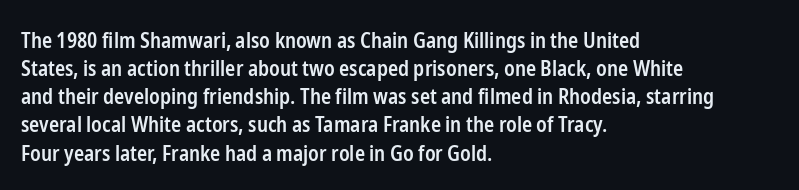
The axis of the letterforms is exactly vertical. The block of text has a typical density, with ordinary space between rows. Plain, unruled lines of type. Slightly chunky letters — semibold, I'd say, not full bold. Left-aligned paragraph, ragged on the right.
